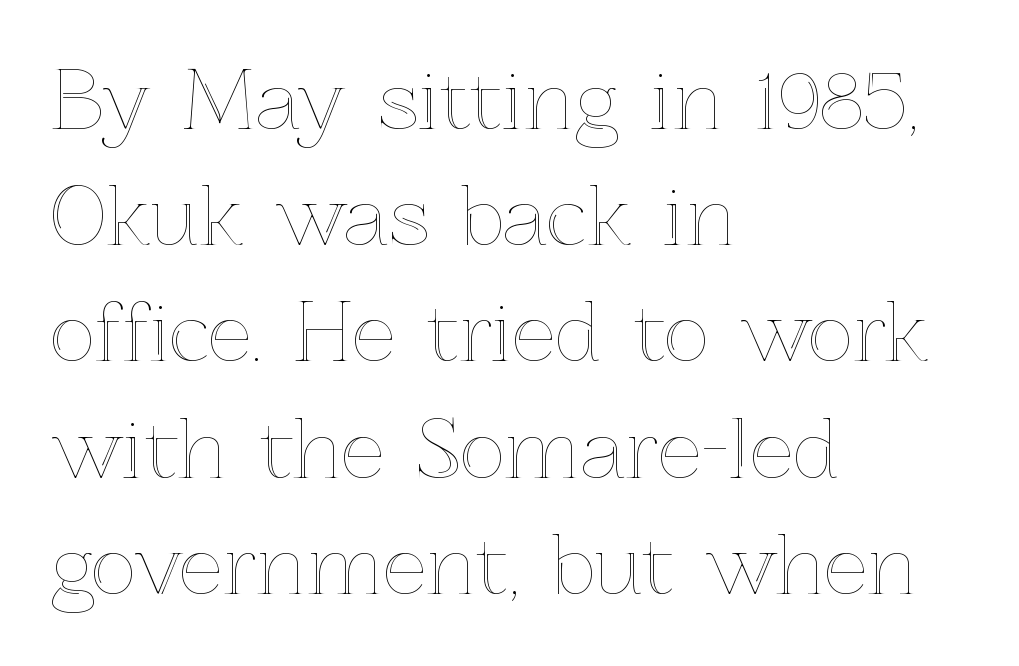
These lines are rendered in a variable-pitch font. The lines are quadded left. The specimen omits any rule beneath the text block's lines. The designer left line spacing at the default. The typography opts for an upright posture over an oblique one.
